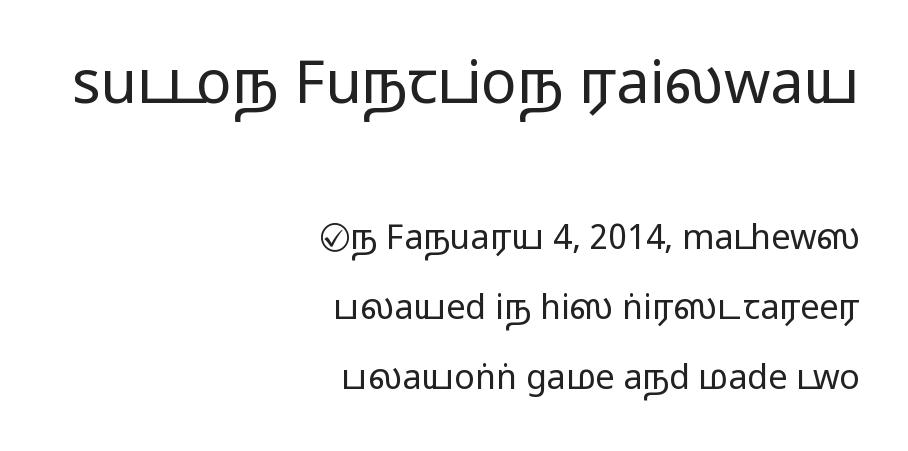
The image shows 59 px regular-weight, wide sans-serif type, upright; set right-aligned, loose line spacing (2.06x), normal letter spacing, not underlined; the first (top) block is 1.74x larger; low stroke contrast and a medium x-height.
